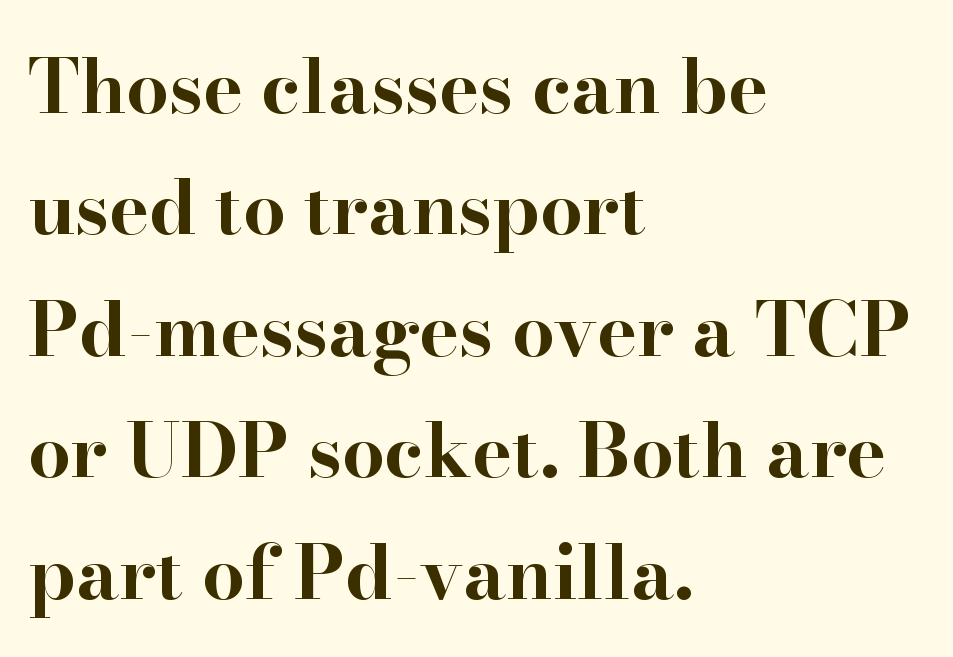
{"serif": "yes", "italic": "no", "bold": "yes", "weight": "bold", "width": "wide", "stroke_contrast": "high", "x_height": "small", "monospaced": "no", "underline": "no", "align": "left", "line_spacing": "normal", "line_spacing_ratio": 1.62, "letter_spacing": "normal", "letter_spacing_em": 0.0, "glyph_px": 75}
